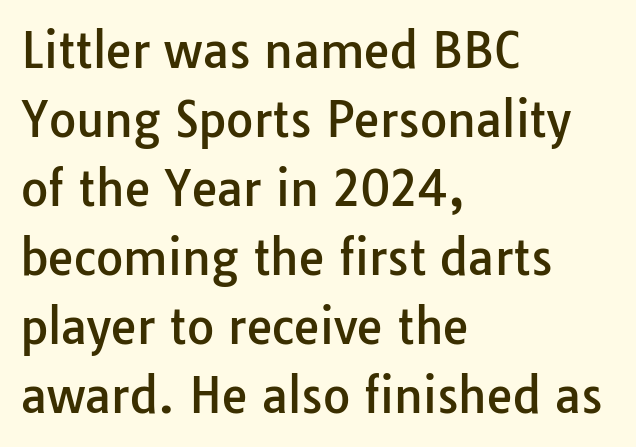
The image shows 47 px sans-serif type, upright; set left-aligned, normal line spacing (1.47x), normal letter spacing, not underlined; low stroke contrast and a medium x-height.
